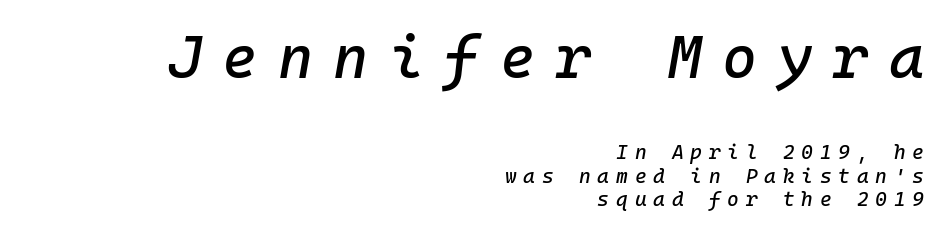
{"italic": "yes", "lean": "right", "slant_degrees": 10, "width": "normal", "stroke_contrast": "low", "x_height": "medium", "monospaced": "yes", "underline": "no", "align": "right", "line_spacing_ratio": 1.17, "letter_spacing": "wide", "letter_spacing_em": 0.34, "larger_block": "first", "size_ratio": 3.0, "glyph_px": 60}
